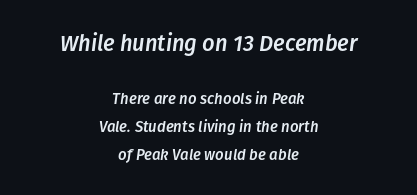
Q: Is the text italic (slanted)? A: Yes, it leans right by about 8 degrees.
Q: Is the text underlined? A: No.
Q: How is the paragraph aligned? A: Centered.
Q: Is the spacing between letters normal or unusually wide? A: Normal.
Q: Which block of text is set in a larger size, the first (top) or the second (bottom)? A: The first (top) one.
